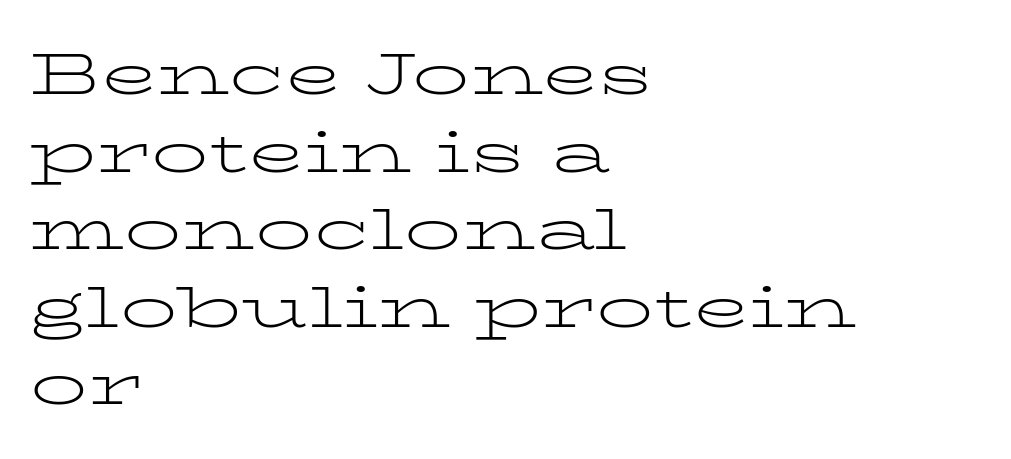
{"serif": "yes", "italic": "no", "bold": "no", "weight": "light", "width": "wide", "stroke_contrast": "low", "x_height": "medium", "monospaced": "no", "underline": "no", "align": "left", "line_spacing": "normal", "line_spacing_ratio": 1.36, "letter_spacing": "normal", "letter_spacing_em": 0.0, "glyph_px": 57}
